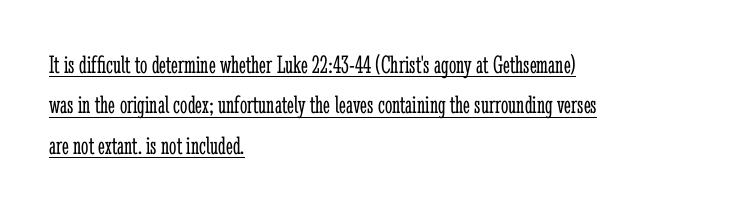
The image shows 26 px text type, upright; set left-aligned, normal line spacing (1.55x), normal letter spacing, underlined.
